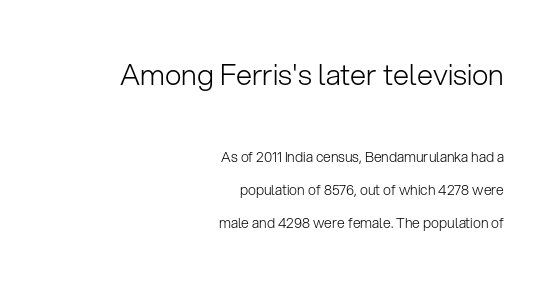
Q: Is the text bold? A: No.
Q: Is the text italic (slanted)? A: No, it is upright.
Q: Is the typeface a serif or a sans-serif typeface? A: Sans-serif.
Q: Is the text underlined? A: No.
Q: How is the paragraph aligned? A: Right-aligned.
Q: Is the spacing between letters normal or unusually wide? A: Normal.
Q: Is the spacing between lines tight, normal or loose? A: Loose.
Q: Which block of text is set in a larger size, the first (top) or the second (bottom)? A: The first (top) one.
Q: Width (condensed, normal, or wide)? A: Normal.
Q: Stroke contrast? A: Low.
Q: x-height? A: Medium.
Q: Monospaced? A: No.
